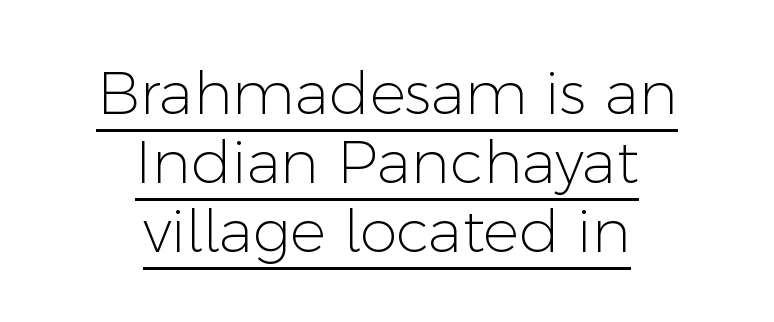
{"serif": "no", "italic": "no", "bold": "no", "weight": "light", "width": "normal", "stroke_contrast": "low", "x_height": "medium", "monospaced": "no", "underline": "yes", "align": "center", "line_spacing": "tight", "line_spacing_ratio": 1.15, "letter_spacing": "normal", "letter_spacing_em": 0.0, "glyph_px": 60}
